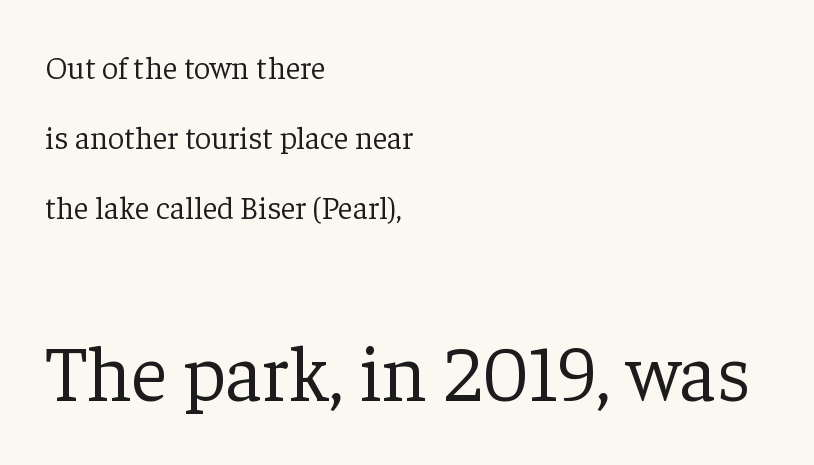
Q: Is the text bold? A: No.
Q: Is the text italic (slanted)? A: No, it is upright.
Q: Is the typeface a serif or a sans-serif typeface? A: Serif.
Q: Is the text underlined? A: No.
Q: How is the paragraph aligned? A: Left-aligned.
Q: Is the spacing between letters normal or unusually wide? A: Normal.
Q: Is the spacing between lines tight, normal or loose? A: Loose.
Q: Which block of text is set in a larger size, the first (top) or the second (bottom)? A: The second (bottom) one.
Q: Width (condensed, normal, or wide)? A: Normal.
Q: Stroke contrast? A: Low.
Q: x-height? A: Medium.
Q: Monospaced? A: No.
